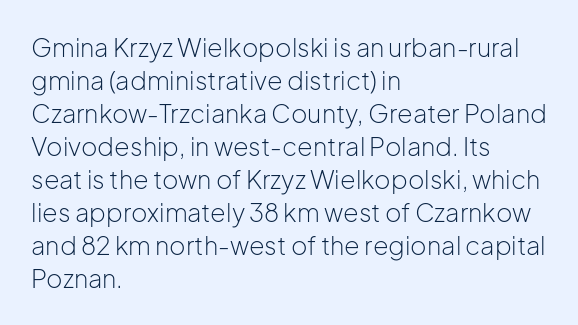
The setting favours the left margin, as ordinary paragraphs usually do. The letters stand upright; this is a roman face. Does the leading feel generous? No, just average. The passage shown has conventional tracking throughout. Each stroke keeps to a modest, everyday thickness or less.
